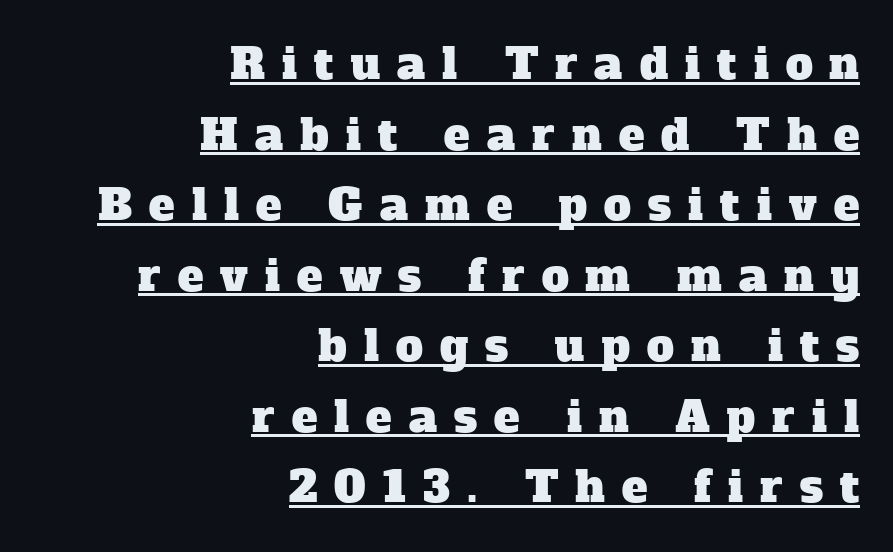
The image shows 43 px serif type; set right-aligned, normal line spacing (1.64x), unusually wide letter spacing (+0.4 em), underlined; low stroke contrast and a medium x-height.
